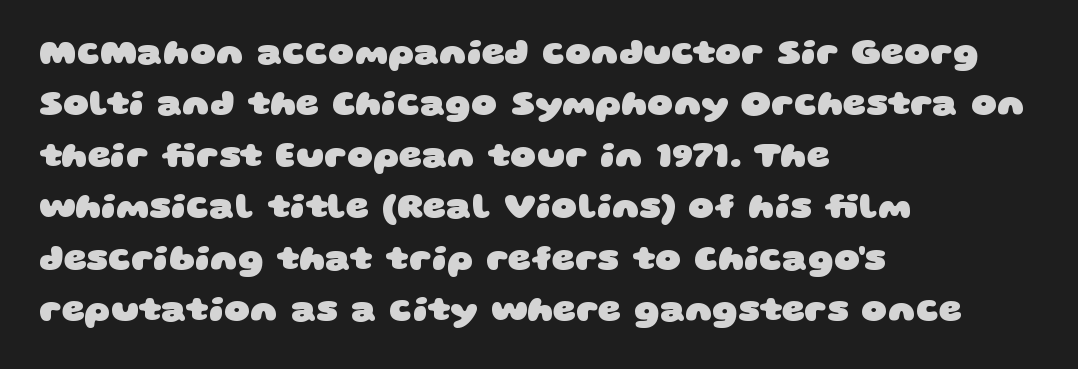
{"serif": "no", "bold": "yes", "weight": "heavy", "width": "wide", "stroke_contrast": "low", "x_height": "large", "monospaced": "no", "underline": "no", "align": "left", "line_spacing": "normal", "line_spacing_ratio": 1.43, "letter_spacing": "normal", "letter_spacing_em": 0.0, "glyph_px": 36}
